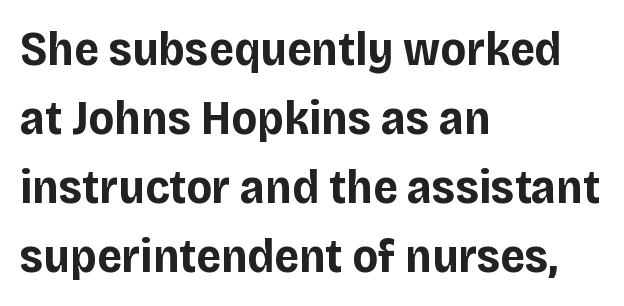
The image shows 48 px bold sans-serif type, upright; set left-aligned, normal line spacing (1.44x), normal letter spacing, not underlined; low stroke contrast and a large x-height.
